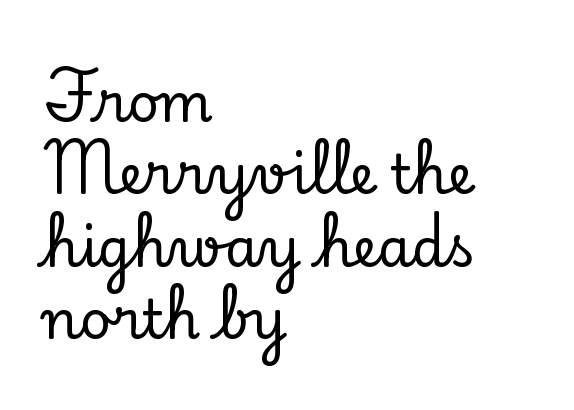
Characters remain perfectly vertical along every line. Here the designer chose a conventional face with non-uniform glyph widths. Honestly, the letter spacing is just normal — you wouldn't notice it. Words float on clear page, feet unadorned. Visually the block forms a straight wall on the left and a jagged coastline on the right. Honestly, the row spacing looks completely unremarkable.
